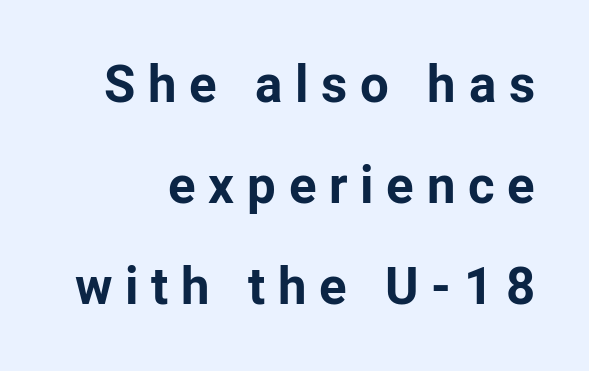
Q: Is the text bold? A: Yes.
Q: Is the text italic (slanted)? A: No, it is upright.
Q: Is the typeface a serif or a sans-serif typeface? A: Sans-serif.
Q: Is the text underlined? A: No.
Q: How is the paragraph aligned? A: Right-aligned.
Q: Is the spacing between letters normal or unusually wide? A: Unusually wide.
Q: Is the spacing between lines tight, normal or loose? A: Loose.
Q: Width (condensed, normal, or wide)? A: Normal.
Q: Stroke contrast? A: Low.
Q: x-height? A: Medium.
Q: Monospaced? A: No.
